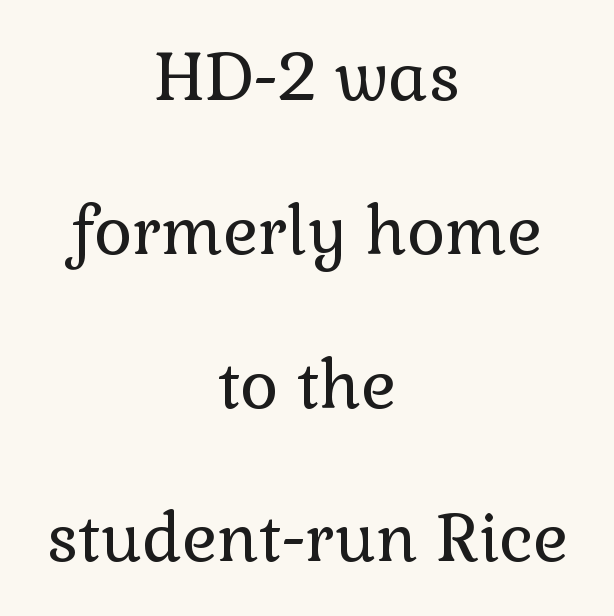
The words here are not underlined. Varying glyph widths throughout — classic text-font behaviour. Unlike italic type, these characters show no tilt at all. The letterforms sit shoulder to shoulder at normal distance. Classification — serif. Reading down the block, each line starts at a different indent, mirrored at its end.
